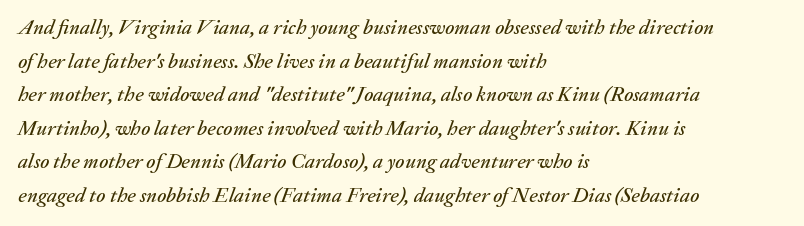
The passage shown leans; its letterforms are oblique. Nobody touched the tracking dial on this one. This sample is left-justified, so line endings fall wherever the words run out. The space between consecutive lines is moderate. Decoration check: the copy has no underline.
